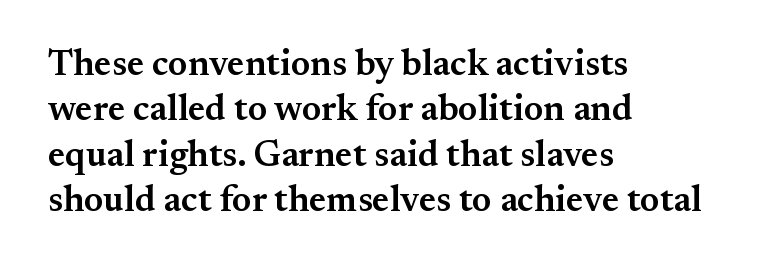
Q: Is the text bold? A: Semi-bold.
Q: Is the text italic (slanted)? A: No, it is upright.
Q: Is the typeface a serif or a sans-serif typeface? A: Serif.
Q: Is the text underlined? A: No.
Q: How is the paragraph aligned? A: Left-aligned.
Q: Is the spacing between letters normal or unusually wide? A: Normal.
Q: Is the spacing between lines tight, normal or loose? A: Normal.
Q: Width (condensed, normal, or wide)? A: Normal.
Q: Stroke contrast? A: Medium.
Q: x-height? A: Small.
Q: Monospaced? A: No.
